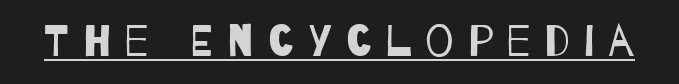
{"serif": "no", "bold": "no", "weight": "regular", "width": "condensed", "stroke_contrast": "low", "x_height": "large", "monospaced": "no", "underline": "yes", "letter_spacing": "wide", "letter_spacing_em": 0.31, "glyph_px": 45}
